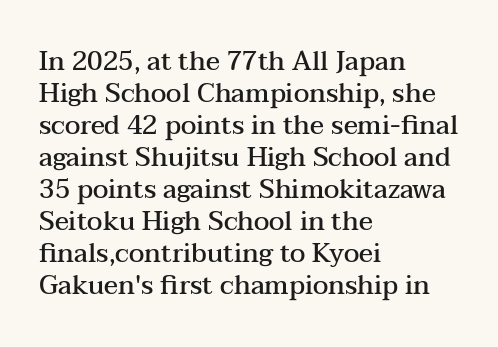
The image shows 26 px text type, upright; set left-aligned, line spacing 1.23x, normal letter spacing, not underlined.
